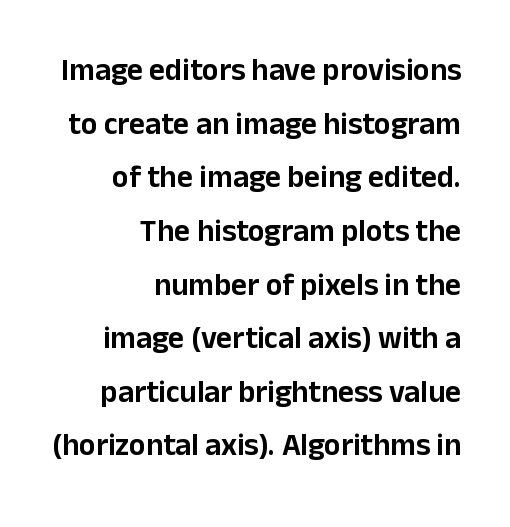
The image shows 31 px sans-serif type, upright; set right-aligned, line spacing 1.73x, normal letter spacing, not underlined; low stroke contrast and a medium x-height.
